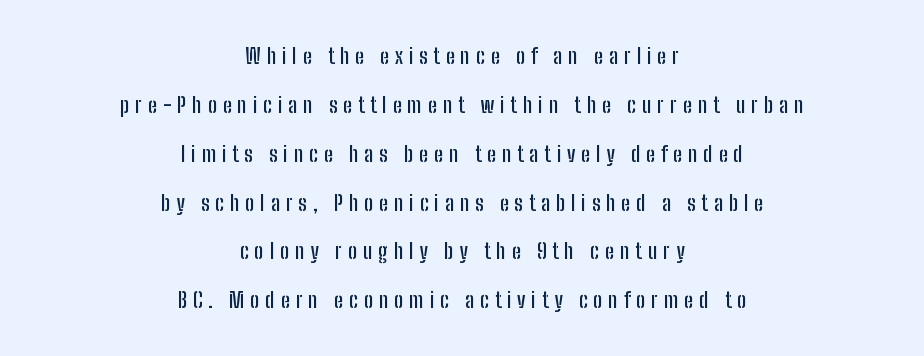
The image shows 22 px text type, upright; set centered, loose line spacing (2.22x), unusually wide letter spacing (+0.26 em), not underlined.
